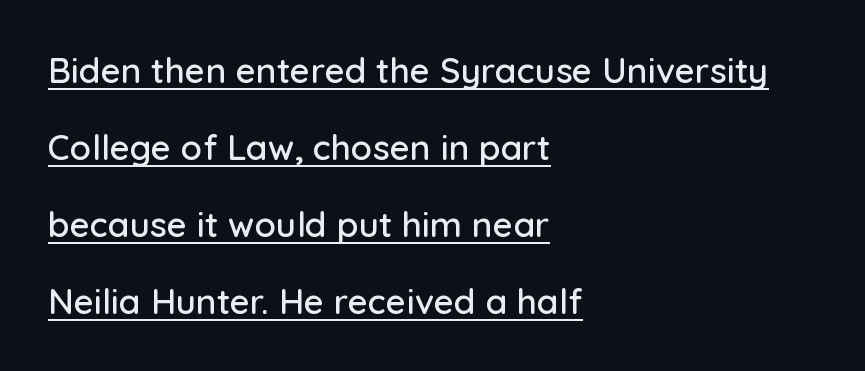
Q: Is the text italic (slanted)? A: No, it is upright.
Q: Is the typeface a serif or a sans-serif typeface? A: Sans-serif.
Q: Is the text underlined? A: Yes.
Q: How is the paragraph aligned? A: Left-aligned.
Q: Is the spacing between letters normal or unusually wide? A: Normal.
Q: Is the spacing between lines tight, normal or loose? A: Loose.
Q: Width (condensed, normal, or wide)? A: Normal.
Q: Stroke contrast? A: Low.
Q: x-height? A: Medium.
Q: Monospaced? A: No.
